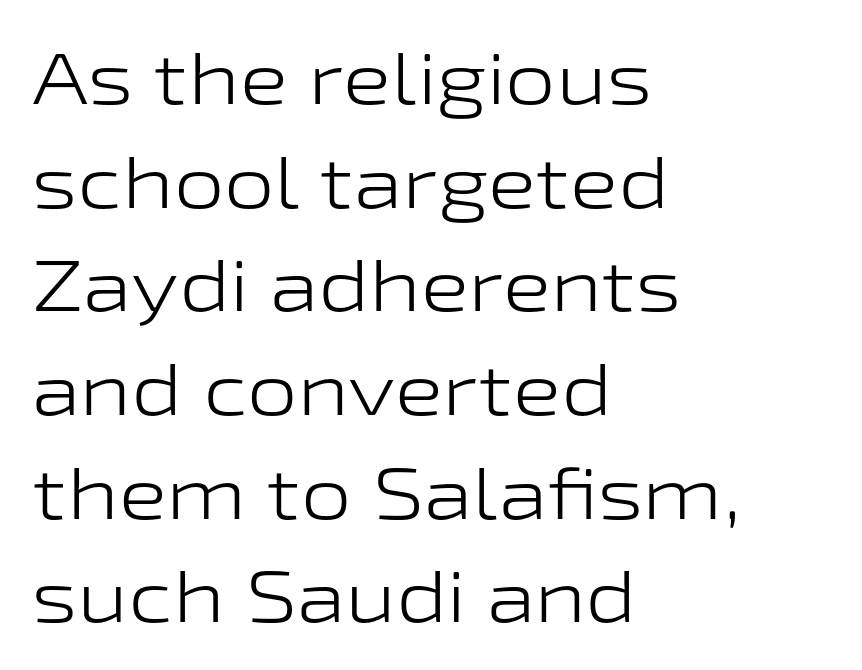
{"serif": "no", "italic": "no", "bold": "no", "weight": "light", "width": "wide", "stroke_contrast": "low", "x_height": "medium", "monospaced": "no", "underline": "no", "align": "left", "line_spacing": "normal", "line_spacing_ratio": 1.44, "letter_spacing": "normal", "letter_spacing_em": 0.0, "glyph_px": 72}
